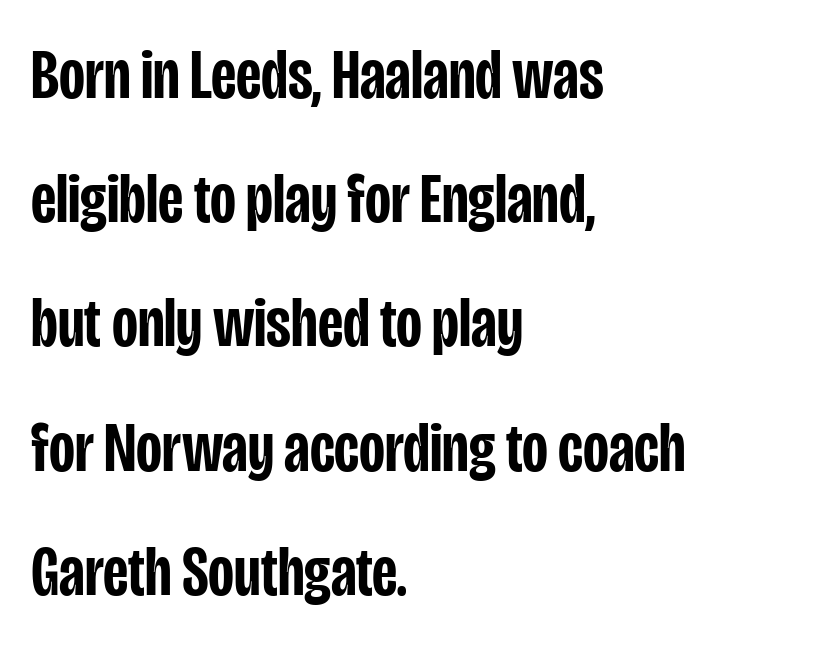
The image shows 71 px semibold, condensed sans-serif type, upright; set left-aligned, line spacing 1.75x, normal letter spacing, not underlined; low stroke contrast and a large x-height.
